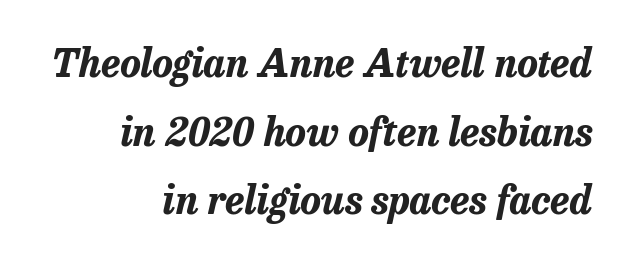
A typesetter would call this proportional, since set widths differ per character. Is the letter spacing exaggerated? No — it looks like the ordinary default. The rendering uses a bold face; every stroke is thick and dark. The passage shown leans; its letterforms are oblique.
